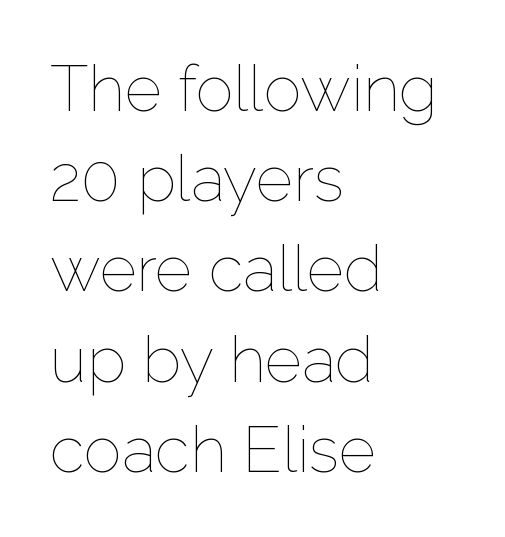
These lines are set flush left with a ragged right edge. Any mark beneath the type? The region is blank. Notice how the stems are strictly vertical — no italics here. The face used here is rendered with its standard letterfit.
